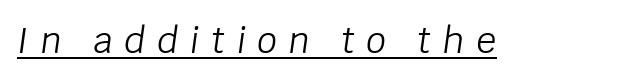
{"italic": "yes", "lean": "right", "slant_degrees": 8, "bold": "no", "weight": "light", "width": "normal", "stroke_contrast": "low", "x_height": "large", "monospaced": "no", "underline": "yes", "letter_spacing": "wide", "letter_spacing_em": 0.33, "glyph_px": 35}
